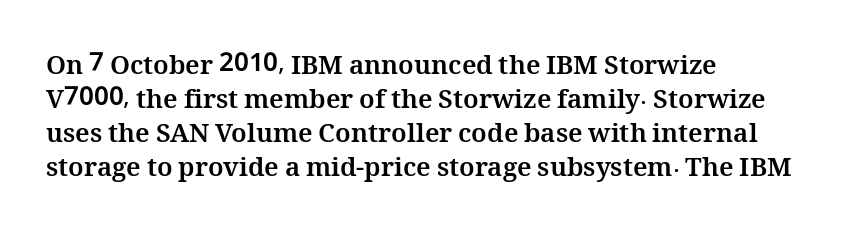
The image shows 26 px bold type, upright; set left-aligned, normal line spacing (1.31x), normal letter spacing, not underlined.
